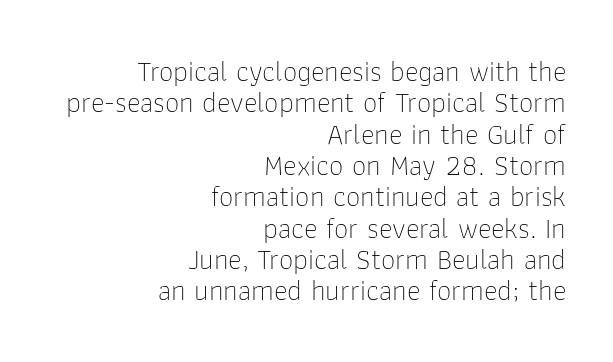
The image shows 29 px thin sans-serif type, upright; set right-aligned, tight line spacing (1.08x), normal letter spacing, not underlined; low stroke contrast and a medium x-height.
